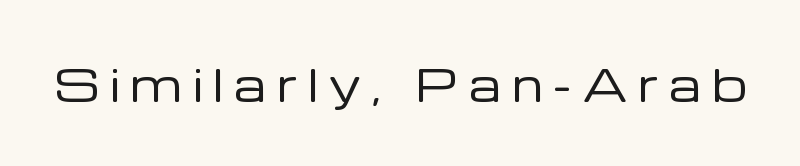
The image shows 43 px regular-weight sans-serif type, upright; set unusually wide letter spacing (+0.26 em), not underlined; low stroke contrast and a medium x-height.
